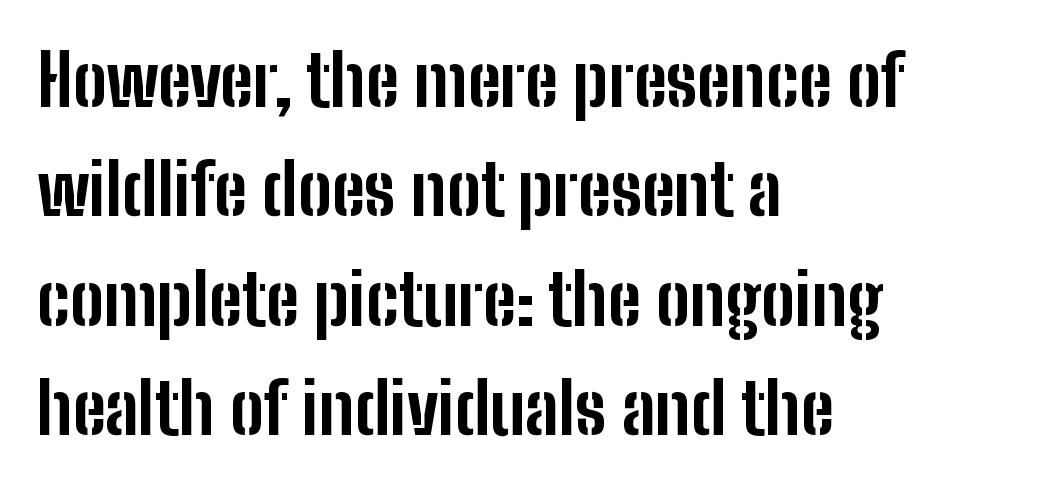
The image shows 71 px bold, condensed sans-serif type, upright; set left-aligned, normal line spacing (1.54x), normal letter spacing, not underlined; low stroke contrast and a medium x-height.
